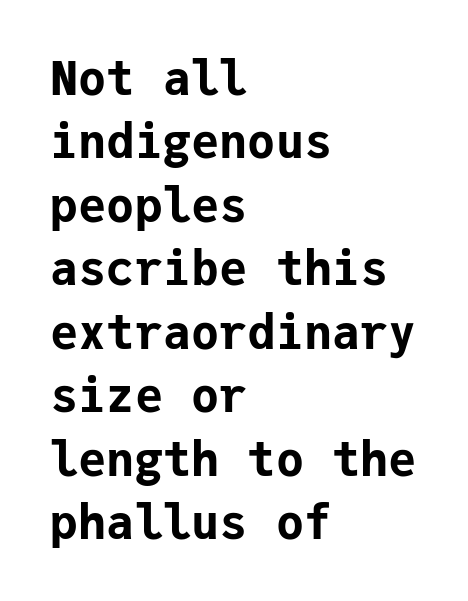
{"serif": "no", "italic": "no", "bold": "yes", "weight": "bold", "width": "normal", "stroke_contrast": "low", "x_height": "medium", "monospaced": "yes", "underline": "no", "align": "left", "line_spacing": "normal", "line_spacing_ratio": 1.35, "letter_spacing": "normal", "letter_spacing_em": 0.0, "glyph_px": 47}
